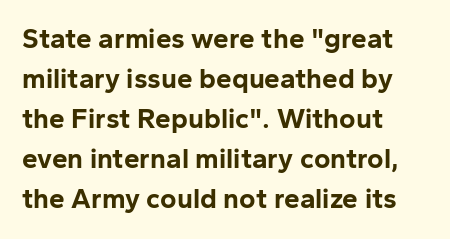
Q: Is the text bold? A: Yes.
Q: Is the text italic (slanted)? A: No, it is upright.
Q: Is the typeface a serif or a sans-serif typeface? A: Sans-serif.
Q: Is the text underlined? A: No.
Q: How is the paragraph aligned? A: Left-aligned.
Q: Is the spacing between letters normal or unusually wide? A: Normal.
Q: Is the spacing between lines tight, normal or loose? A: Normal.
Q: Width (condensed, normal, or wide)? A: Normal.
Q: Stroke contrast? A: Low.
Q: x-height? A: Medium.
Q: Monospaced? A: No.
